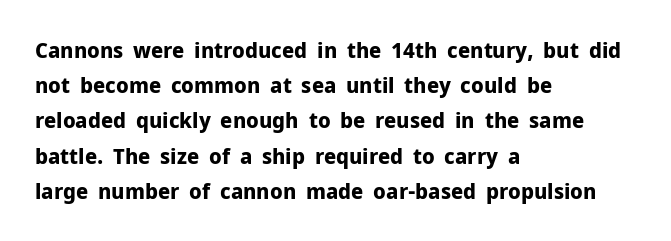
{"italic": "no", "bold": "yes", "underline": "no", "align": "left", "line_spacing": "normal", "line_spacing_ratio": 1.6, "letter_spacing": "normal", "letter_spacing_em": 0.0, "glyph_px": 22}
